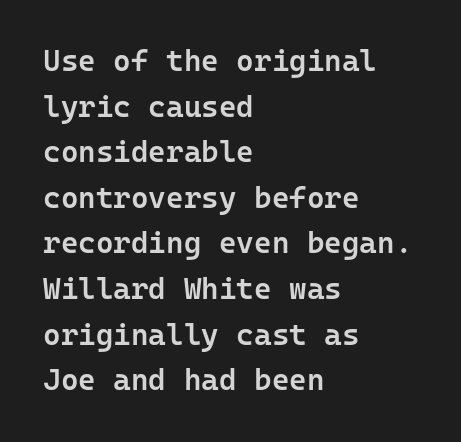
The type sits square on the baseline with zero lean. Any mark beneath the type? The region is blank. As a designer I'd log this as weight 600, semibold. Summary of vertical rhythm: regular, with standard interline spacing. Short and long lines alike share a common starting point at left. This rendering leaves character spacing at its baseline value.
